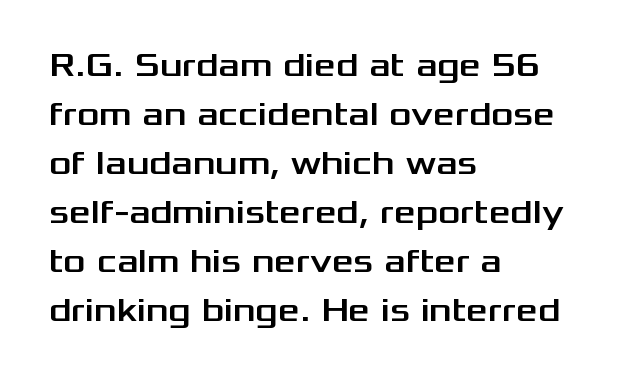
{"serif": "no", "italic": "no", "width": "wide", "stroke_contrast": "medium", "x_height": "medium", "monospaced": "no", "underline": "no", "align": "left", "line_spacing": "normal", "line_spacing_ratio": 1.44, "letter_spacing": "normal", "letter_spacing_em": 0.0, "glyph_px": 34}
